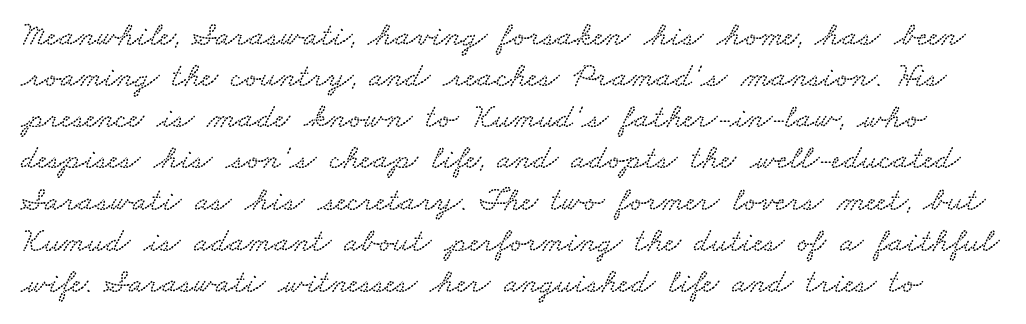
{"width": "wide", "stroke_contrast": "low", "x_height": "small", "monospaced": "no", "underline": "no", "line_spacing_ratio": 1.21, "letter_spacing": "normal", "letter_spacing_em": 0.0, "glyph_px": 34}
